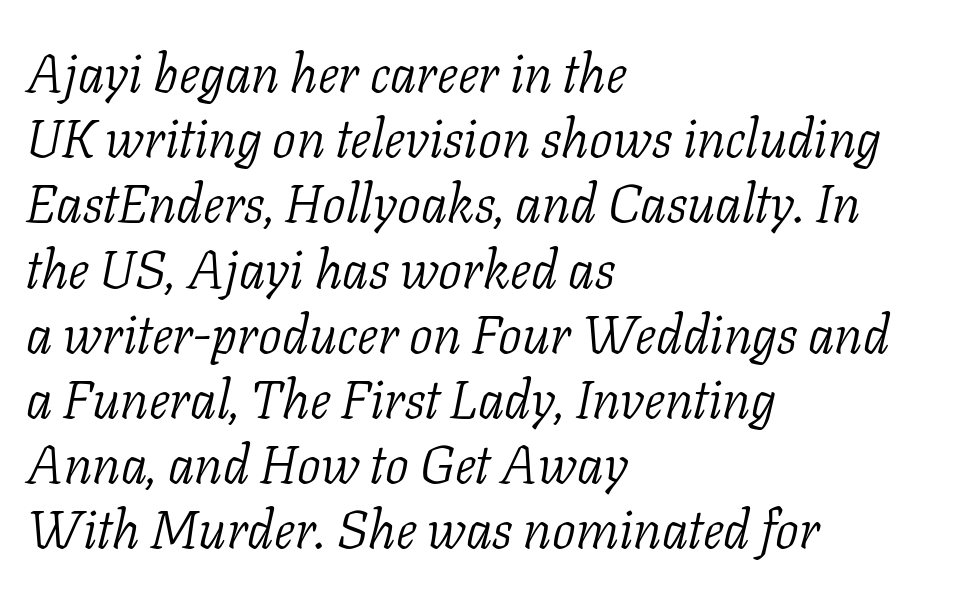
The image shows 53 px light serif type, italic (leaning right); set left-aligned, line spacing 1.23x, normal letter spacing, not underlined; low stroke contrast and a medium x-height.
